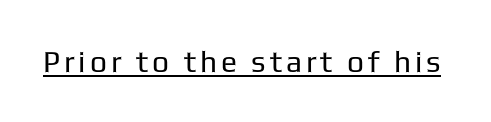
Q: Is the text bold? A: No.
Q: Is the text italic (slanted)? A: No, it is upright.
Q: Is the typeface a serif or a sans-serif typeface? A: Sans-serif.
Q: Is the text underlined? A: Yes.
Q: Width (condensed, normal, or wide)? A: Normal.
Q: Stroke contrast? A: Low.
Q: x-height? A: Medium.
Q: Monospaced? A: No.
